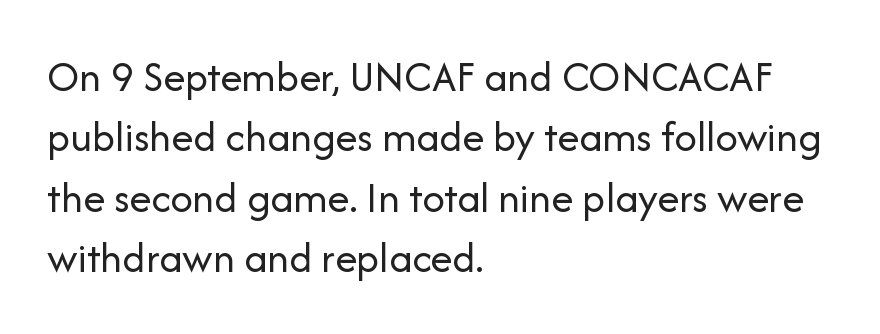
{"serif": "no", "italic": "no", "bold": "no", "weight": "regular", "width": "normal", "stroke_contrast": "low", "x_height": "medium", "monospaced": "no", "underline": "no", "align": "left", "line_spacing": "normal", "line_spacing_ratio": 1.37, "letter_spacing": "normal", "letter_spacing_em": 0.0, "glyph_px": 44}
